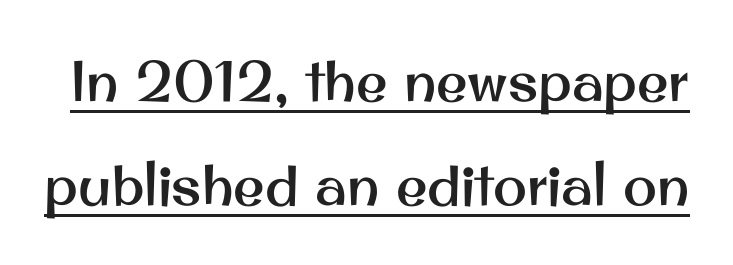
Q: Is the text italic (slanted)? A: No, it is upright.
Q: Is the typeface a serif or a sans-serif typeface? A: Sans-serif.
Q: Is the text underlined? A: Yes.
Q: Is the spacing between letters normal or unusually wide? A: Normal.
Q: Width (condensed, normal, or wide)? A: Normal.
Q: Stroke contrast? A: Medium.
Q: x-height? A: Small.
Q: Monospaced? A: No.
